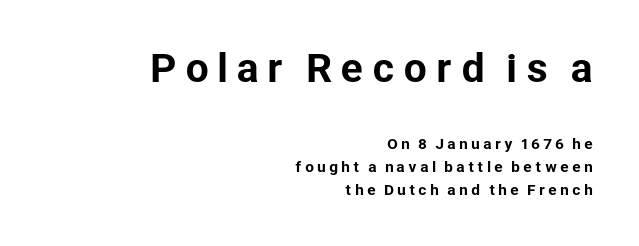
Characters remain perfectly vertical along every line. The zone under the glyphs is completely vacant. This is sans-serif lettering, the kind often seen on screens and signage. A typesetter would call this proportional, since set widths differ per character. These lines have a slow, spaced-out rhythm from letter to letter. The leading is moderate, giving the passage an even texture.
